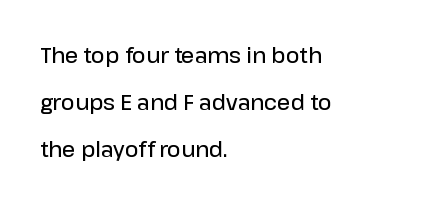
{"italic": "no", "bold": "semi", "underline": "no", "align": "left", "line_spacing": "loose", "line_spacing_ratio": 2.25, "letter_spacing": "normal", "letter_spacing_em": 0.0, "glyph_px": 21}
